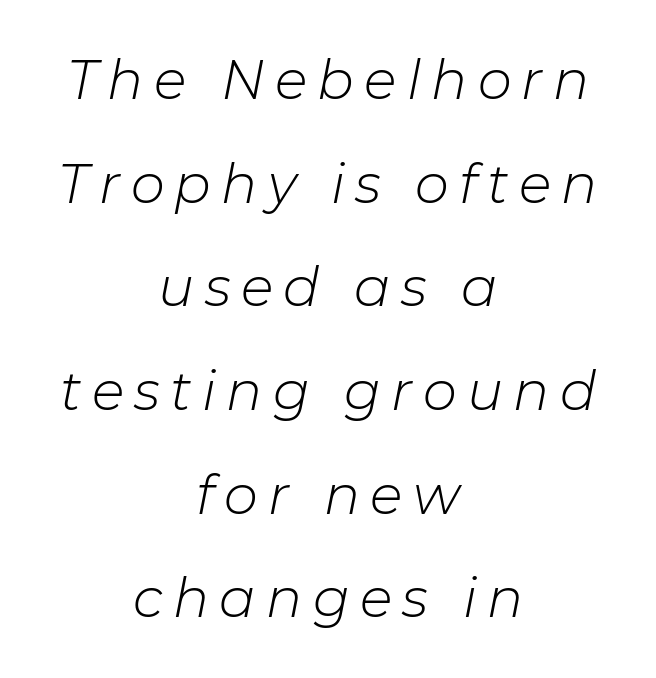
Every character sits at an angle, as italics do. A centered setting, common on invitations and titles, is used for this passage. Is there much room between lines? Yes — plenty of vertical air separates them. Is this a fixed-width face? No — the glyphs have proportional, varying widths. The weight would be labelled regular, book, light, or lighter still. No word sits above an underline.
